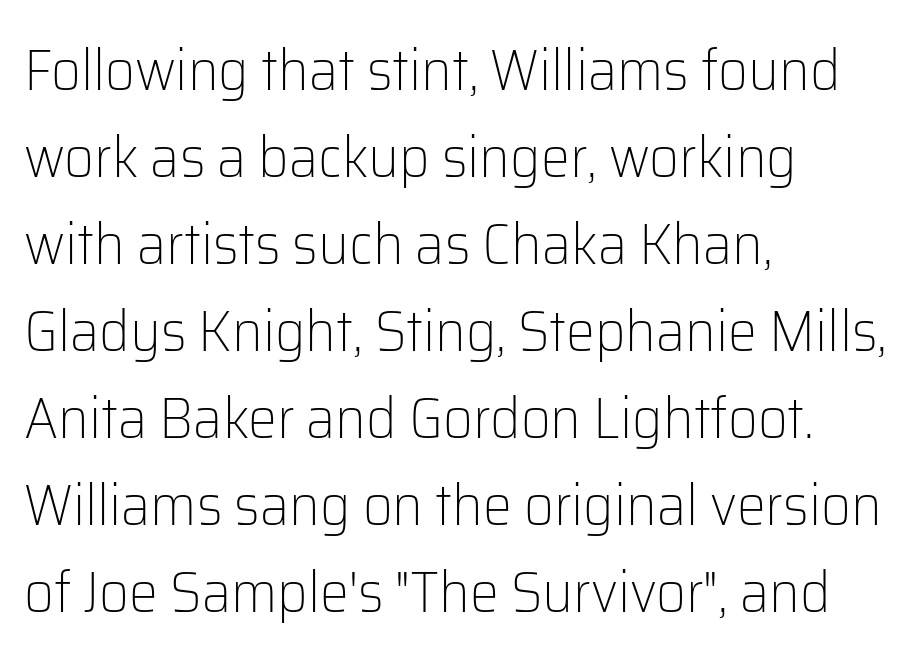
The image shows 58 px light sans-serif type, upright; set left-aligned, normal line spacing (1.5x), normal letter spacing, not underlined; low stroke contrast and a medium x-height.
